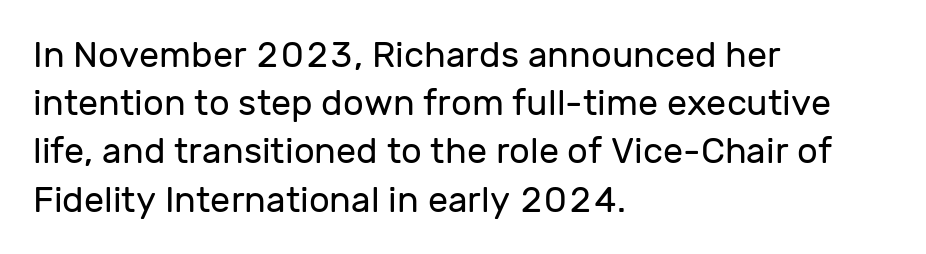
Q: Is the text bold? A: No.
Q: Is the text italic (slanted)? A: No, it is upright.
Q: Is the typeface a serif or a sans-serif typeface? A: Sans-serif.
Q: Is the text underlined? A: No.
Q: How is the paragraph aligned? A: Left-aligned.
Q: Is the spacing between letters normal or unusually wide? A: Normal.
Q: Is the spacing between lines tight, normal or loose? A: Normal.
Q: Width (condensed, normal, or wide)? A: Normal.
Q: Stroke contrast? A: Low.
Q: x-height? A: Medium.
Q: Monospaced? A: No.
